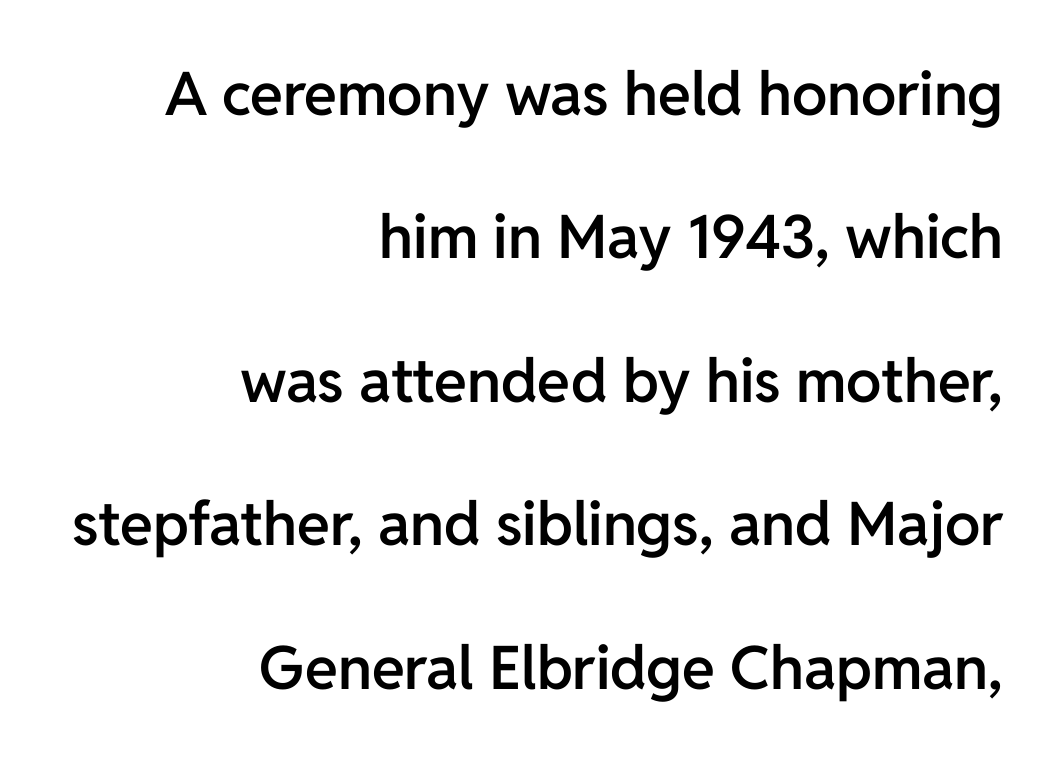
Notice how the passage keeps a crisp vertical edge on the right only. No word sits above an underline. The font is running at a semibold setting, under full bold. Does extra space separate the letters? No, they use regular spacing. A roman cut, with each character standing at attention.
